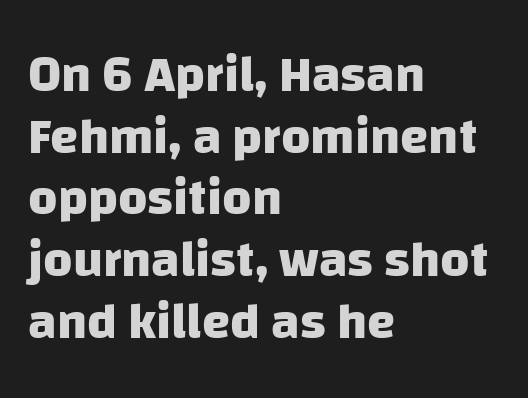
Q: Is the text bold? A: Yes.
Q: Is the typeface a serif or a sans-serif typeface? A: Sans-serif.
Q: Is the text underlined? A: No.
Q: How is the paragraph aligned? A: Left-aligned.
Q: Is the spacing between letters normal or unusually wide? A: Normal.
Q: Width (condensed, normal, or wide)? A: Normal.
Q: Stroke contrast? A: Low.
Q: x-height? A: Large.
Q: Monospaced? A: No.
